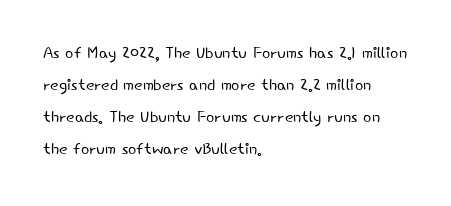
The image shows 22 px text type, upright; set left-aligned, normal line spacing (1.46x), normal letter spacing, not underlined.
